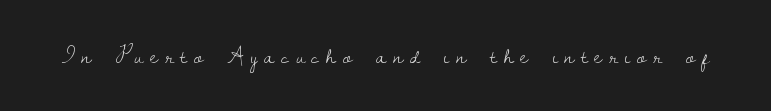
{"bold": "no", "underline": "no", "letter_spacing": "wide", "letter_spacing_em": 0.29, "glyph_px": 24}
